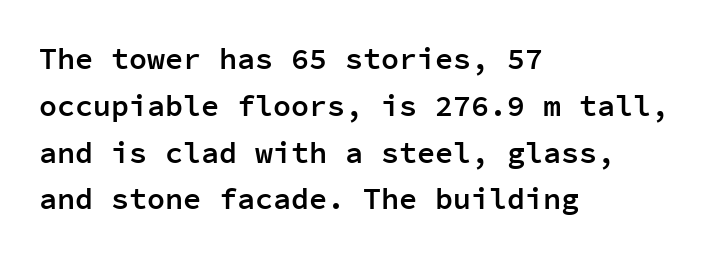
{"serif": "no", "italic": "no", "bold": "semi", "weight": "semibold", "width": "normal", "stroke_contrast": "low", "x_height": "medium", "monospaced": "yes", "underline": "no", "align": "left", "line_spacing": "normal", "line_spacing_ratio": 1.56, "letter_spacing": "normal", "letter_spacing_em": 0.0, "glyph_px": 30}
